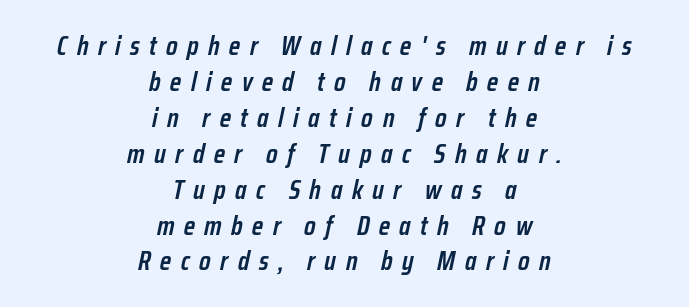
{"italic": "yes", "lean": "right", "slant_degrees": 12, "bold": "semi", "underline": "no", "align": "center", "line_spacing": "normal", "line_spacing_ratio": 1.33, "letter_spacing": "wide", "letter_spacing_em": 0.35, "glyph_px": 27}
